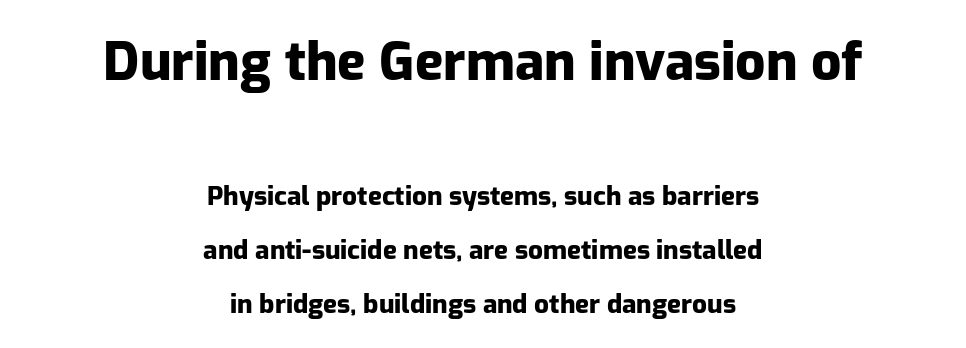
Q: Is the text bold? A: Yes.
Q: Is the text italic (slanted)? A: No, it is upright.
Q: Is the typeface a serif or a sans-serif typeface? A: Sans-serif.
Q: Is the text underlined? A: No.
Q: How is the paragraph aligned? A: Centered.
Q: Is the spacing between letters normal or unusually wide? A: Normal.
Q: Is the spacing between lines tight, normal or loose? A: Loose.
Q: Which block of text is set in a larger size, the first (top) or the second (bottom)? A: The first (top) one.
Q: Width (condensed, normal, or wide)? A: Normal.
Q: Stroke contrast? A: Low.
Q: x-height? A: Medium.
Q: Monospaced? A: No.
